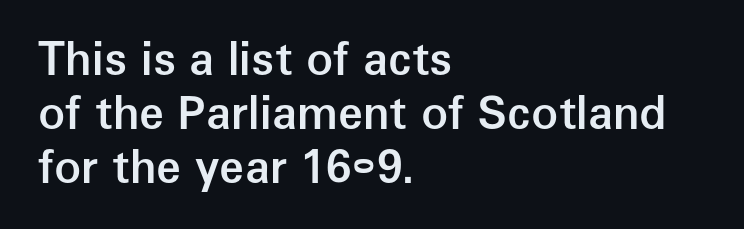
Letters rest on an invisible, unmarked baseline. This sample is left-justified, so line endings fall wherever the words run out. The rendering uses natural spacing where letterforms have individual widths. The letters stand straight up with perfectly vertical stems. Default kerning and tracking; the words read as compact shapes. A sans-serif font was chosen for this passage.
